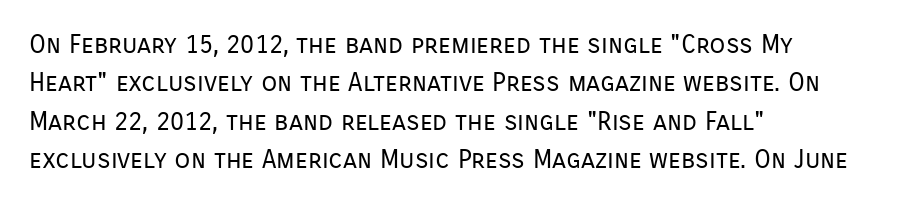
The image shows 26 px text type, upright; set left-aligned, normal line spacing (1.48x), normal letter spacing, not underlined.
